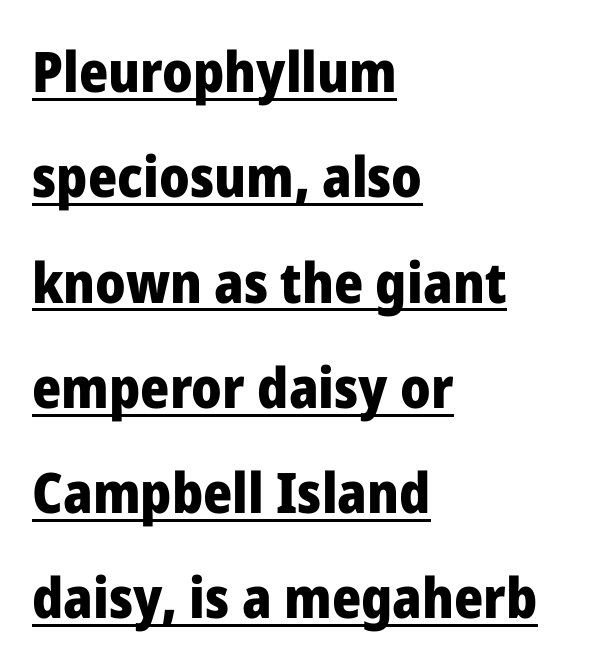
A roman cut, with each character standing at attention. The passage is arranged the way most books set body copy — flush left. The string is rendered with underlining switched on. Letter spacing: default.
